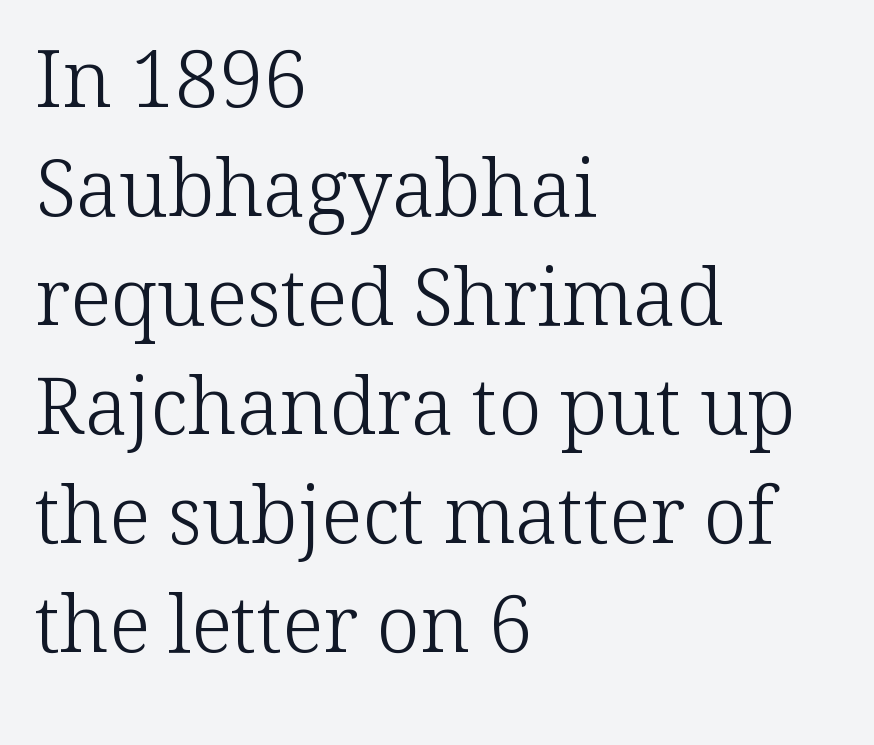
{"serif": "yes", "italic": "no", "bold": "no", "weight": "light", "width": "normal", "stroke_contrast": "low", "x_height": "medium", "monospaced": "no", "underline": "no", "align": "left", "line_spacing": "normal", "line_spacing_ratio": 1.38, "letter_spacing": "normal", "letter_spacing_em": 0.0, "glyph_px": 79}
